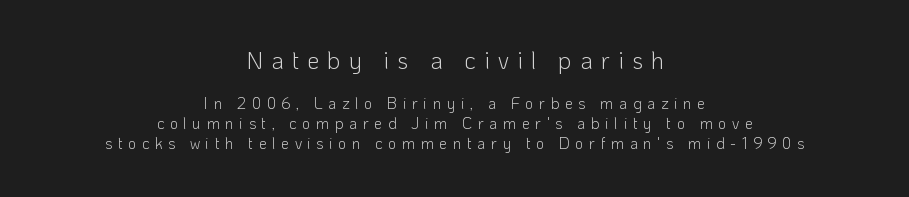
Posture: upright roman. Counters stay open thanks to moderate or lighter strokes. Look at the glyph heights: the upper group is clearly the bigger setting. Nobody drew a line under any word here.
